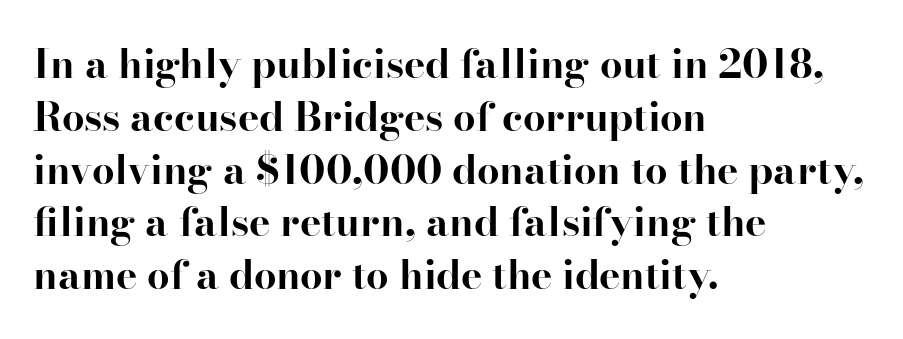
Q: Is the text bold? A: Yes.
Q: Is the text italic (slanted)? A: No, it is upright.
Q: Is the typeface a serif or a sans-serif typeface? A: Serif.
Q: Is the text underlined? A: No.
Q: How is the paragraph aligned? A: Left-aligned.
Q: Is the spacing between letters normal or unusually wide? A: Normal.
Q: Is the spacing between lines tight, normal or loose? A: Normal.
Q: Width (condensed, normal, or wide)? A: Normal.
Q: Stroke contrast? A: High.
Q: x-height? A: Small.
Q: Monospaced? A: No.
